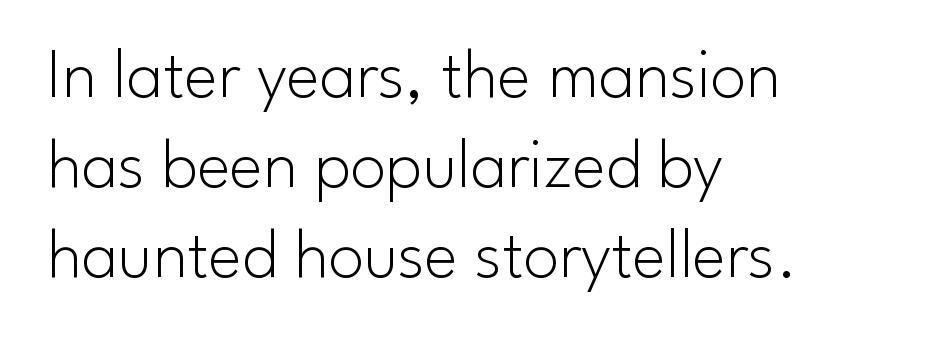
Plain, unruled lines of type. Reading down the block, your eye returns to a fixed left position each line. Think of a printed novel: that variable character pitch is what you see here. The letters carry no serifs — their stems end cleanly without finishing strokes.
